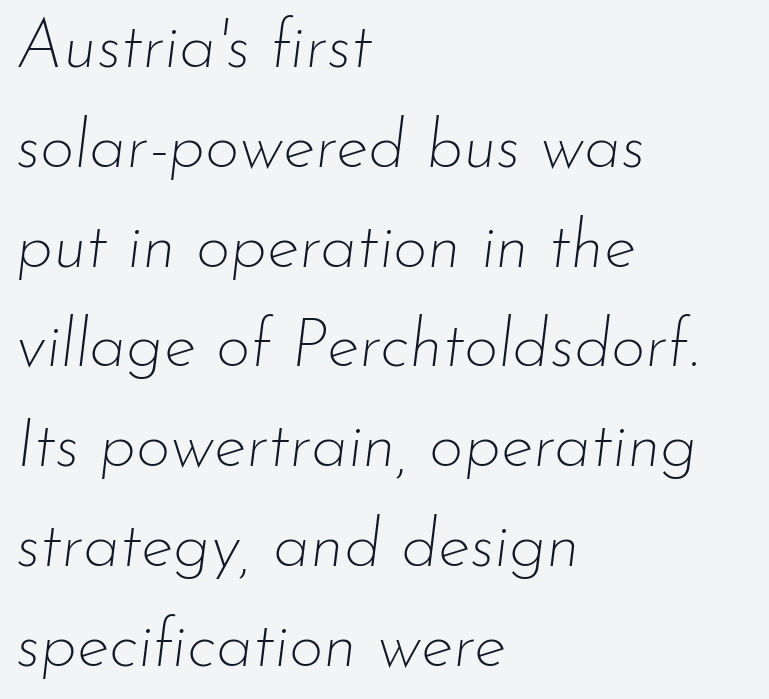
The image shows 67 px thin type, italic (leaning right); set left-aligned, normal line spacing (1.49x), normal letter spacing, not underlined; low stroke contrast and a small x-height.
